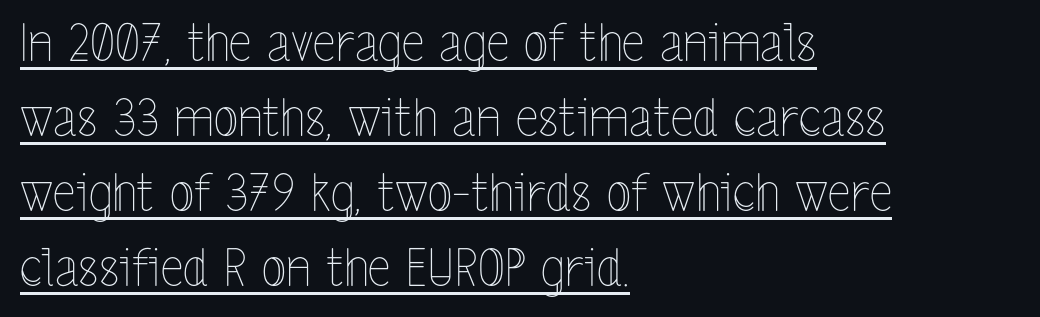
The image shows 51 px thin, condensed type, upright; set left-aligned, normal line spacing (1.47x), normal letter spacing, underlined; a medium x-height.
